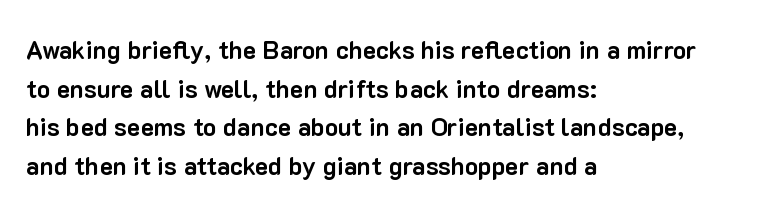
The image shows 25 px bold type, upright; set left-aligned, normal line spacing (1.55x), normal letter spacing, not underlined.
